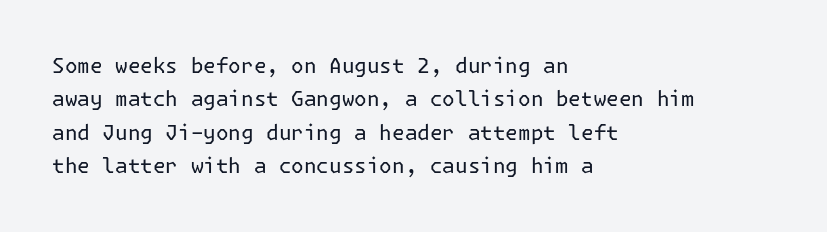
How would I describe the line gaps? Plain and ordinary. Weight: in the light-to-regular range. The type is set solid horizontally, with unmodified tracking. The lines are quadded left.
